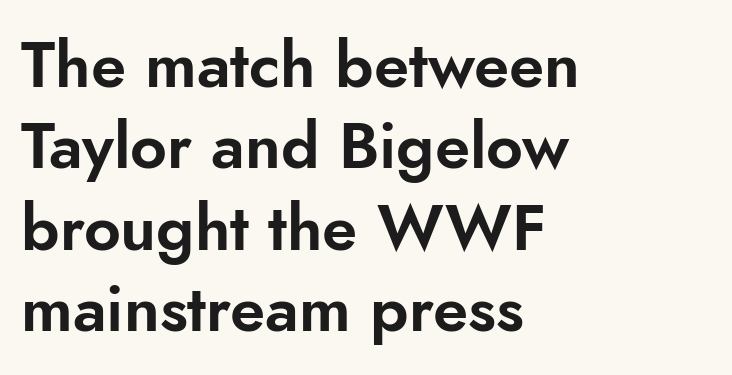
{"serif": "no", "italic": "no", "width": "normal", "stroke_contrast": "low", "x_height": "small", "monospaced": "no", "underline": "no", "align": "left", "line_spacing": "normal", "line_spacing_ratio": 1.27, "letter_spacing": "normal", "letter_spacing_em": 0.0, "glyph_px": 64}
